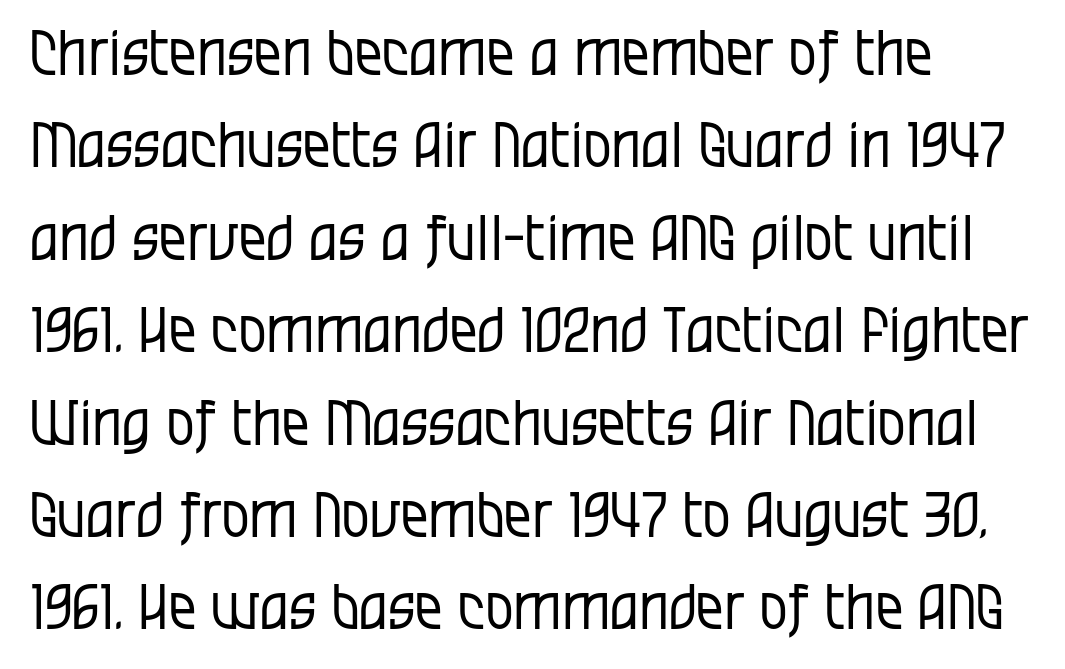
Q: Is the text bold? A: No.
Q: Is the text italic (slanted)? A: No, it is upright.
Q: Is the typeface a serif or a sans-serif typeface? A: Sans-serif.
Q: Is the text underlined? A: No.
Q: How is the paragraph aligned? A: Left-aligned.
Q: Is the spacing between letters normal or unusually wide? A: Normal.
Q: Is the spacing between lines tight, normal or loose? A: Normal.
Q: Width (condensed, normal, or wide)? A: Condensed.
Q: Stroke contrast? A: Low.
Q: x-height? A: Large.
Q: Monospaced? A: No.
